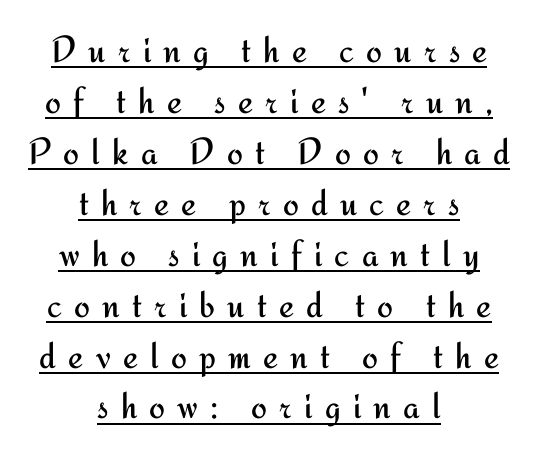
The image shows 38 px regular-weight sans-serif type, upright; set centered, normal line spacing (1.34x), unusually wide letter spacing (+0.32 em), underlined; medium stroke contrast and a small x-height.
